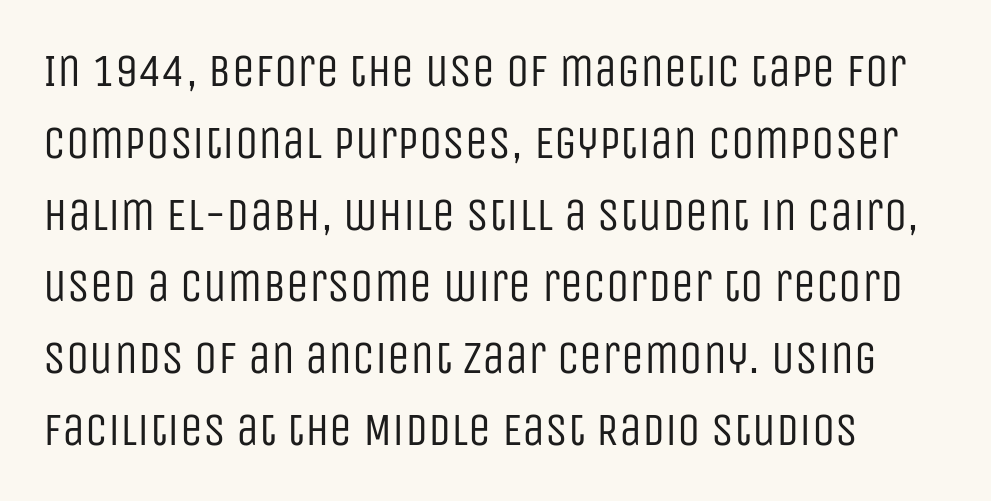
The string is rendered with underlining switched off. Style check: upright. Is this a heavy cut? Hardly; it is regular or lighter. The letters advance in unequal steps, a hallmark of proportional type. Regular leading.
